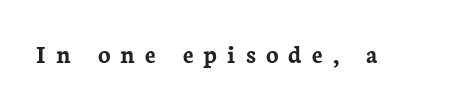
The image shows 26 px bold type, upright; set unusually wide letter spacing (+0.39 em), not underlined.
